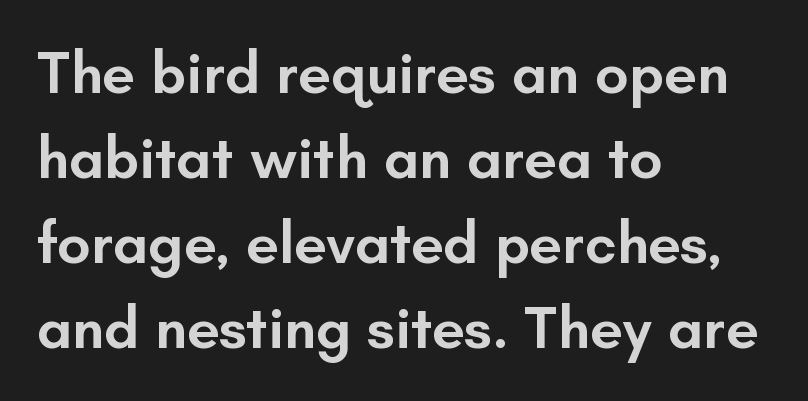
Q: Is the text bold? A: Semi-bold.
Q: Is the text italic (slanted)? A: No, it is upright.
Q: Is the typeface a serif or a sans-serif typeface? A: Sans-serif.
Q: Is the text underlined? A: No.
Q: How is the paragraph aligned? A: Left-aligned.
Q: Is the spacing between letters normal or unusually wide? A: Normal.
Q: Is the spacing between lines tight, normal or loose? A: Normal.
Q: Width (condensed, normal, or wide)? A: Normal.
Q: Stroke contrast? A: Low.
Q: x-height? A: Small.
Q: Monospaced? A: No.
